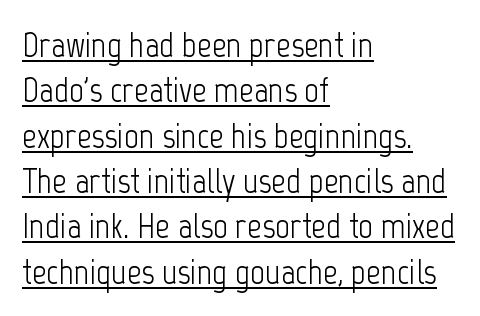
The passage shown stacks its lines at a standard gap. Note the varied advance widths — an 'i' is clearly narrower than an 'm'. Look at the bottom of the vertical strokes: they stop flat, with no serifs. Italic: no, the glyphs are upright roman. Visually the block forms a straight wall on the left and a jagged coastline on the right.
